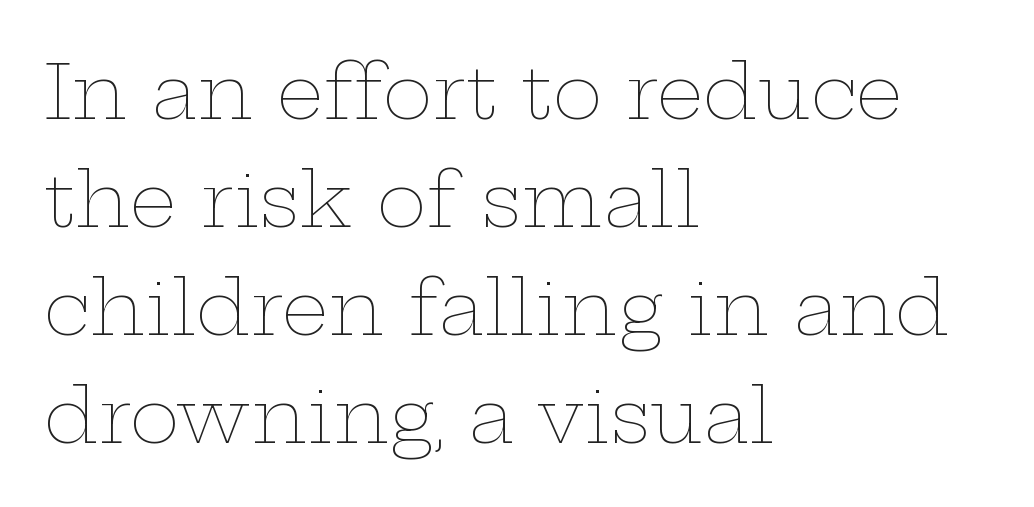
The image shows 75 px thin, wide type, upright; set left-aligned, normal line spacing (1.44x), normal letter spacing, not underlined; low stroke contrast and a medium x-height.
